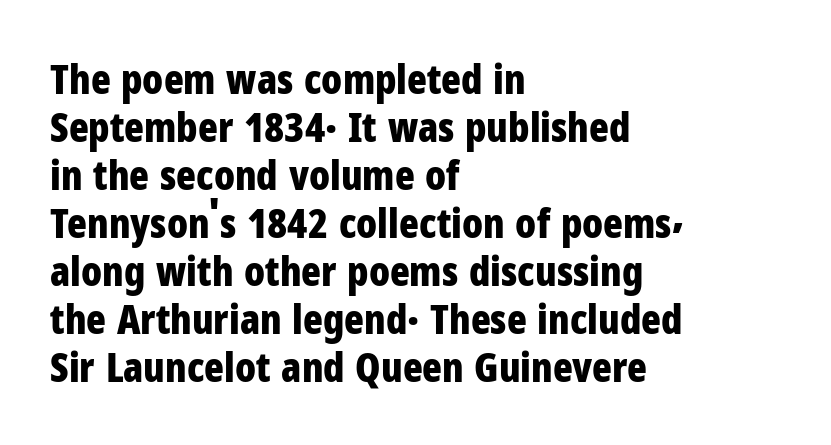
Beneath every word, the page is bare. Do the characters align in a grid? No, the font is proportional. Notice how thick the strokes are: this is what a full bold looks like. The text was rendered using a sans face with plain stroke endings. Tall strokes in this sample are plumb rather than angled.
